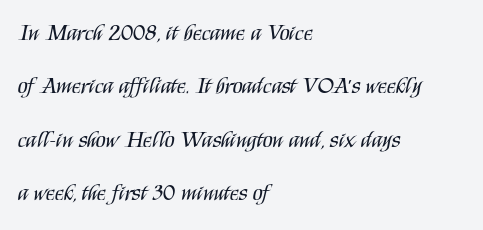
This rendering leaves character spacing at its baseline value. Check the space under the baseline: it is left empty. A light-to-regular cut is what we see here.
